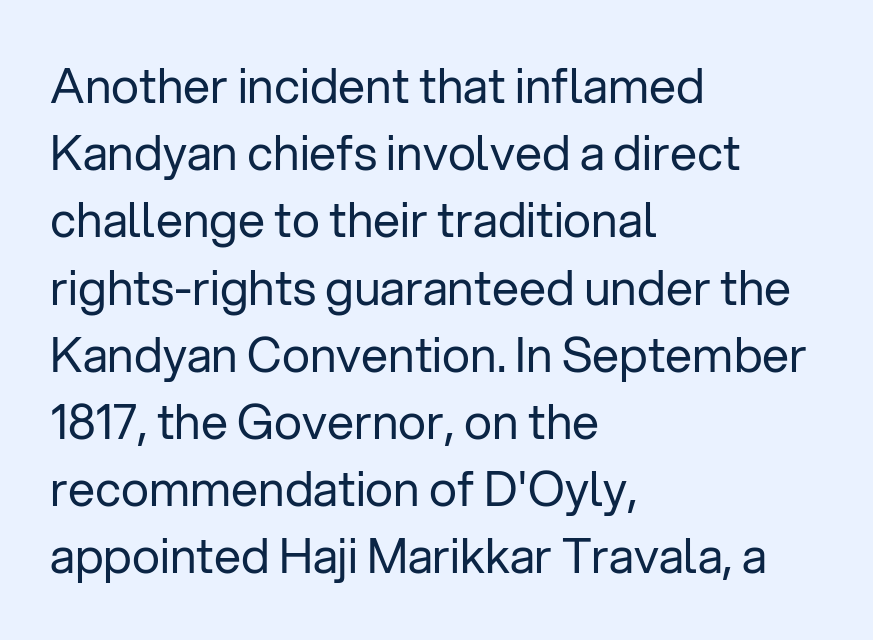
Q: Is the text bold? A: No.
Q: Is the text italic (slanted)? A: No, it is upright.
Q: Is the typeface a serif or a sans-serif typeface? A: Sans-serif.
Q: Is the text underlined? A: No.
Q: How is the paragraph aligned? A: Left-aligned.
Q: Is the spacing between letters normal or unusually wide? A: Normal.
Q: Is the spacing between lines tight, normal or loose? A: Normal.
Q: Width (condensed, normal, or wide)? A: Normal.
Q: Stroke contrast? A: Low.
Q: x-height? A: Medium.
Q: Monospaced? A: No.
